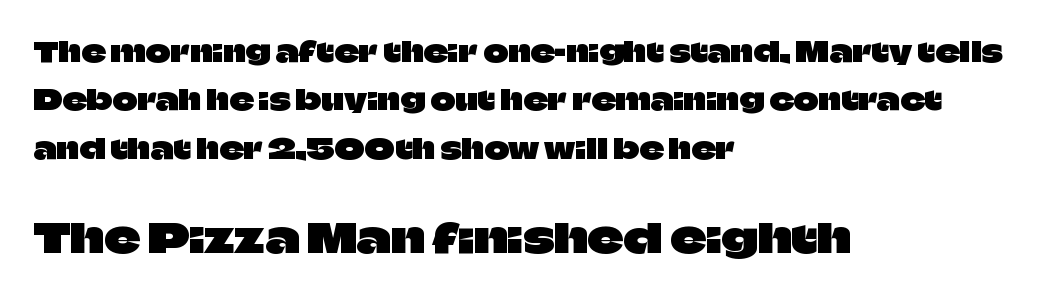
Q: Is the text italic (slanted)? A: No, it is upright.
Q: Is the typeface a serif or a sans-serif typeface? A: Sans-serif.
Q: Is the text underlined? A: No.
Q: How is the paragraph aligned? A: Left-aligned.
Q: Is the spacing between letters normal or unusually wide? A: Normal.
Q: Which block of text is set in a larger size, the first (top) or the second (bottom)? A: The second (bottom) one.
Q: Width (condensed, normal, or wide)? A: Normal.
Q: Stroke contrast? A: Low.
Q: x-height? A: Large.
Q: Monospaced? A: No.
